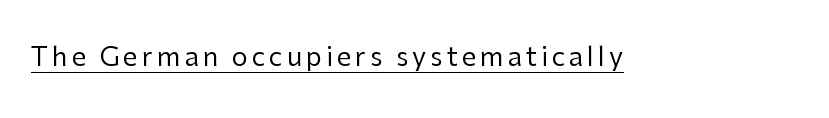
{"italic": "no", "bold": "no", "underline": "yes", "glyph_px": 26}
